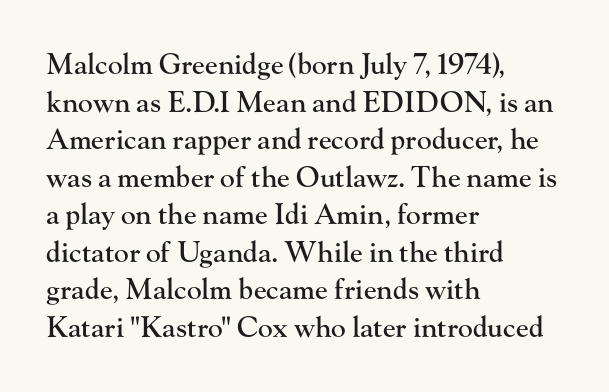
{"serif": "yes", "italic": "no", "width": "normal", "stroke_contrast": "high", "x_height": "small", "monospaced": "no", "underline": "no", "align": "left", "line_spacing": "normal", "line_spacing_ratio": 1.34, "letter_spacing": "normal", "letter_spacing_em": 0.0, "glyph_px": 28}
